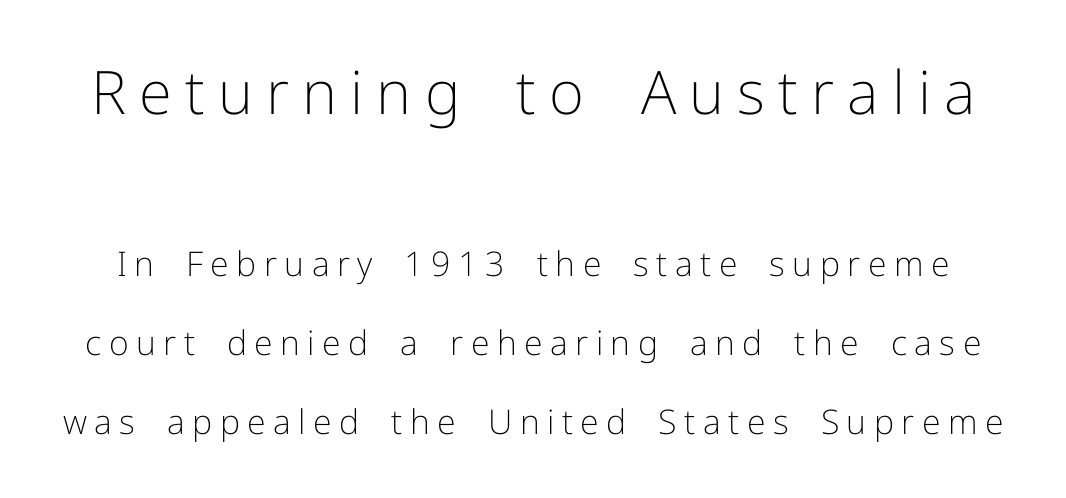
The face looks like a standard text weight, possibly lighter. You get the large type first, then a drop to smaller type. The letters advance in unequal steps, a hallmark of proportional type. Ordinary non-slanted type is in use.
